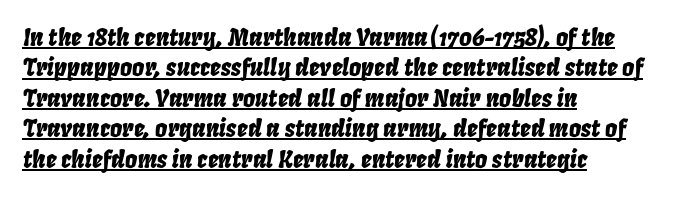
Caption: standard tracking, unaltered. Slant detected: the letters are inclined. Summary of vertical rhythm: regular, with standard interline spacing. The string is rendered with underlining switched on. The ragged edge is on the right, which tells us the setting is flush left.
